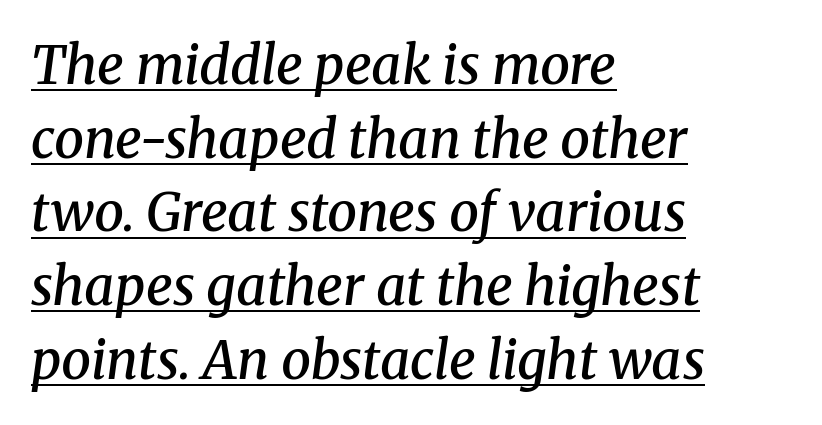
{"serif": "yes", "italic": "yes", "lean": "right", "slant_degrees": 8, "bold": "semi", "weight": "semibold", "width": "normal", "stroke_contrast": "medium", "x_height": "medium", "monospaced": "no", "underline": "yes", "align": "left", "line_spacing": "normal", "line_spacing_ratio": 1.39, "letter_spacing": "normal", "letter_spacing_em": 0.0, "glyph_px": 53}
